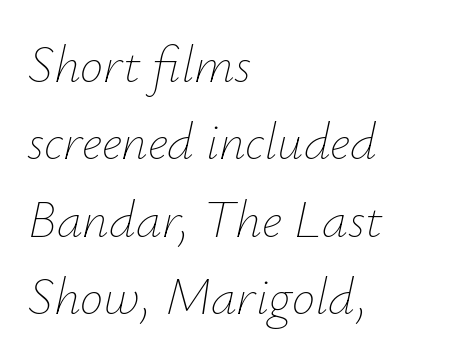
The image shows 52 px thin type, italic (leaning right); set left-aligned, normal line spacing (1.49x), normal letter spacing, not underlined; low stroke contrast and a small x-height.
